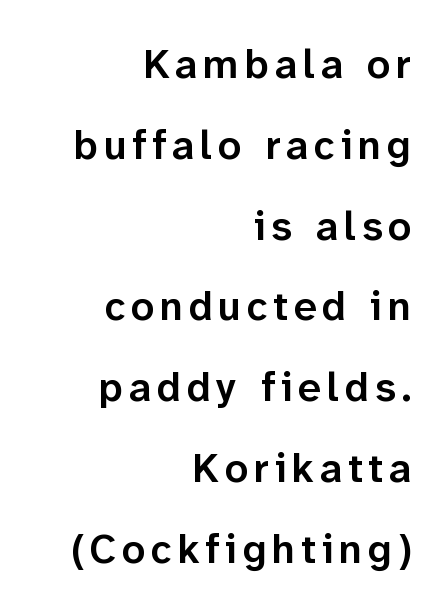
The image shows 41 px semibold sans-serif type, upright; set right-aligned, loose line spacing (1.97x), not underlined; low stroke contrast and a medium x-height.
